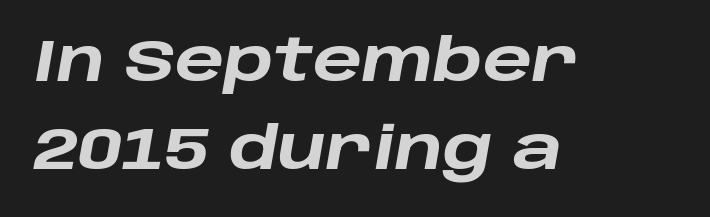
{"italic": "yes", "lean": "right", "slant_degrees": 10, "bold": "yes", "weight": "heavy", "width": "wide", "stroke_contrast": "low", "x_height": "large", "monospaced": "no", "underline": "no", "align": "left", "line_spacing": "normal", "line_spacing_ratio": 1.51, "letter_spacing": "normal", "letter_spacing_em": 0.0, "glyph_px": 58}
